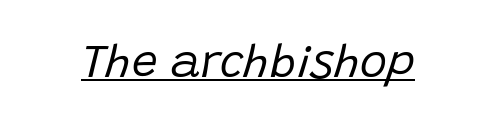
{"italic": "yes", "lean": "right", "slant_degrees": 15, "bold": "no", "weight": "regular", "width": "normal", "stroke_contrast": "low", "x_height": "large", "monospaced": "no", "underline": "yes", "letter_spacing": "normal", "letter_spacing_em": 0.0, "glyph_px": 46}
